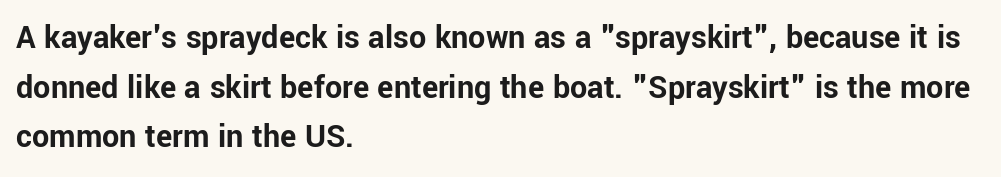
The image shows 34 px bold sans-serif type, upright; set left-aligned, normal line spacing (1.46x), normal letter spacing, not underlined; low stroke contrast and a medium x-height.
